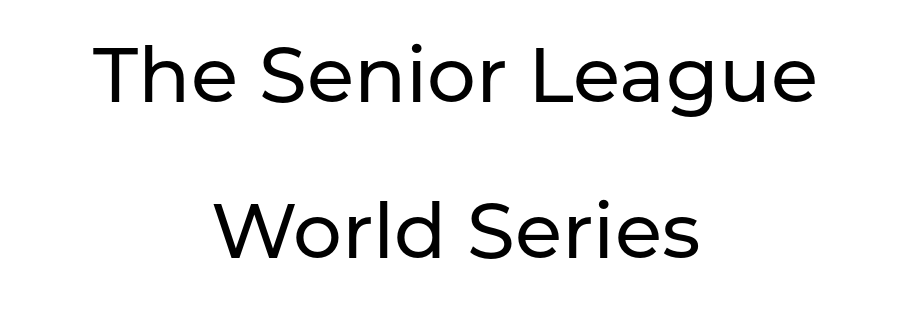
{"serif": "no", "italic": "no", "width": "normal", "stroke_contrast": "low", "x_height": "medium", "monospaced": "no", "underline": "no", "align": "center", "line_spacing": "loose", "line_spacing_ratio": 2.02, "letter_spacing": "normal", "letter_spacing_em": 0.0, "glyph_px": 77}
